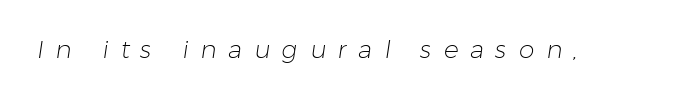
Q: Is the text bold? A: No.
Q: Is the text underlined? A: No.
Q: Is the spacing between letters normal or unusually wide? A: Unusually wide.
